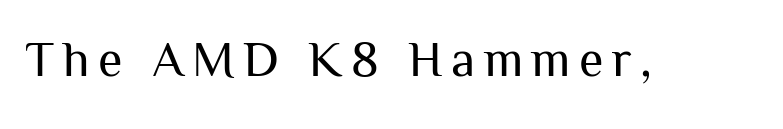
The rendering shows plain stroke endings on the letterforms — a sans-serif design. Note the varied advance widths — an 'i' is clearly narrower than an 'm'. These glyphs show unthickened strokes, regular width or finer. Quick note: not italic, upright. The strip under each line holds only bare page.
